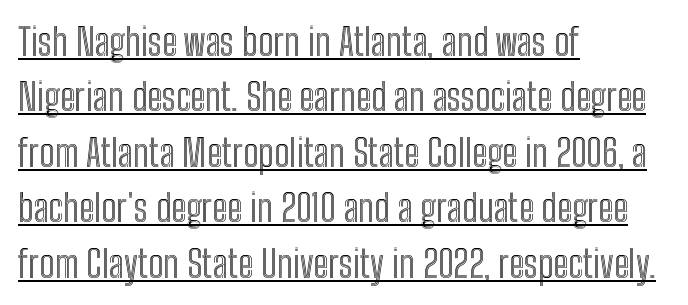
Q: Is the text italic (slanted)? A: No, it is upright.
Q: Is the text underlined? A: Yes.
Q: How is the paragraph aligned? A: Left-aligned.
Q: Is the spacing between letters normal or unusually wide? A: Normal.
Q: Is the spacing between lines tight, normal or loose? A: Normal.
Q: Width (condensed, normal, or wide)? A: Condensed.
Q: x-height? A: Medium.
Q: Monospaced? A: No.
